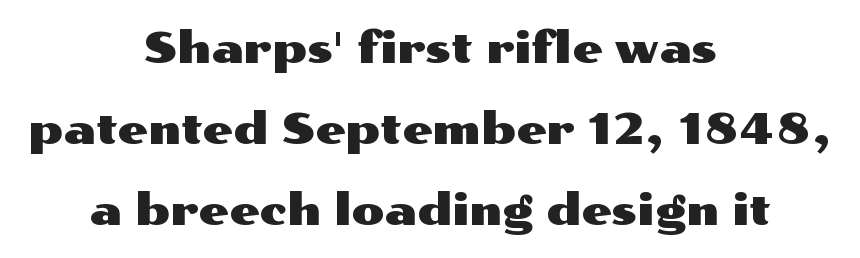
{"serif": "no", "italic": "no", "width": "wide", "stroke_contrast": "medium", "x_height": "medium", "monospaced": "no", "underline": "no", "align": "center", "line_spacing_ratio": 1.88, "letter_spacing": "normal", "letter_spacing_em": 0.0, "glyph_px": 43}
